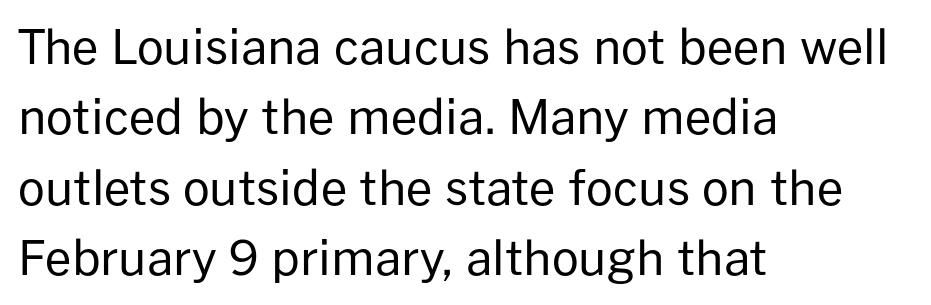
The image shows 47 px regular-weight sans-serif type, upright; set left-aligned, normal line spacing (1.5x), normal letter spacing, not underlined; low stroke contrast and a medium x-height.
